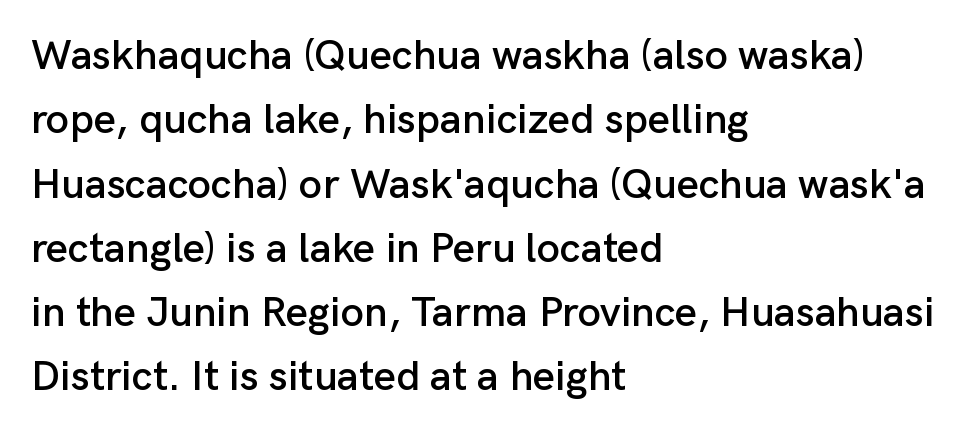
{"serif": "no", "italic": "no", "width": "normal", "stroke_contrast": "low", "x_height": "medium", "monospaced": "no", "underline": "no", "align": "left", "line_spacing": "normal", "line_spacing_ratio": 1.53, "letter_spacing": "normal", "letter_spacing_em": 0.0, "glyph_px": 42}
